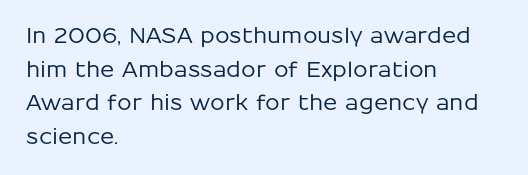
Q: Is the text italic (slanted)? A: No, it is upright.
Q: Is the text underlined? A: No.
Q: How is the paragraph aligned? A: Left-aligned.
Q: Is the spacing between letters normal or unusually wide? A: Normal.
Q: Is the spacing between lines tight, normal or loose? A: Normal.
